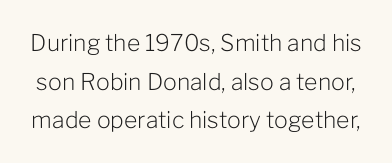
{"italic": "no", "bold": "no", "underline": "no", "line_spacing": "normal", "line_spacing_ratio": 1.68, "letter_spacing": "normal", "letter_spacing_em": 0.0, "glyph_px": 23}
